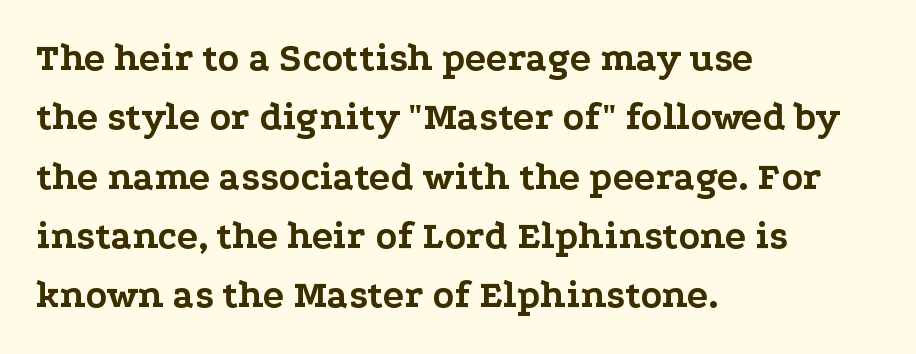
{"serif": "yes", "italic": "no", "bold": "yes", "weight": "bold", "width": "wide", "stroke_contrast": "low", "x_height": "medium", "monospaced": "no", "underline": "no", "align": "left", "line_spacing": "normal", "line_spacing_ratio": 1.52, "letter_spacing": "normal", "letter_spacing_em": 0.0, "glyph_px": 39}
